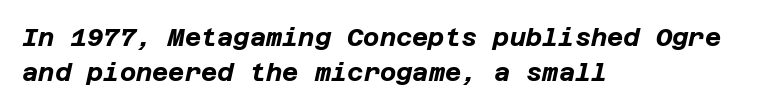
{"italic": "yes", "lean": "right", "slant_degrees": 12, "bold": "yes", "underline": "no", "align": "left", "line_spacing": "normal", "line_spacing_ratio": 1.42, "letter_spacing": "normal", "letter_spacing_em": 0.0, "glyph_px": 25}
